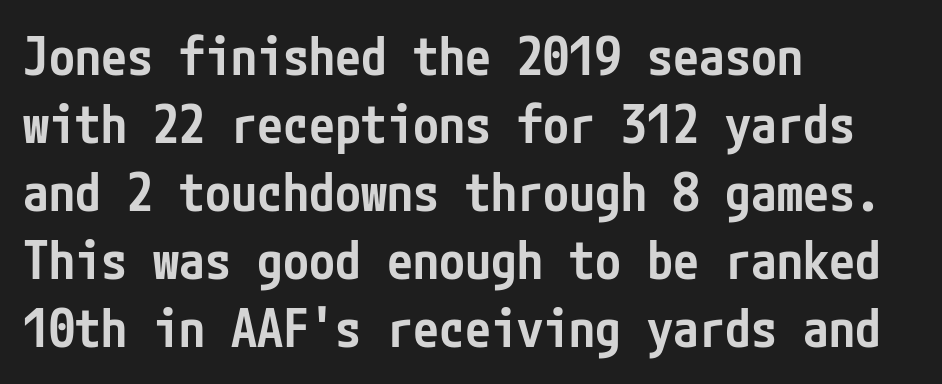
These lines sit exactly where default settings would place them. Nope, no serifs anywhere on these letters. Each glyph is drawn with semibold strokes, heavier than normal yet not fully bold. Check the space under the baseline: it is left empty. Designer's note — italics off, roman on. Words appear dense and cohesive because spacing is normal.
